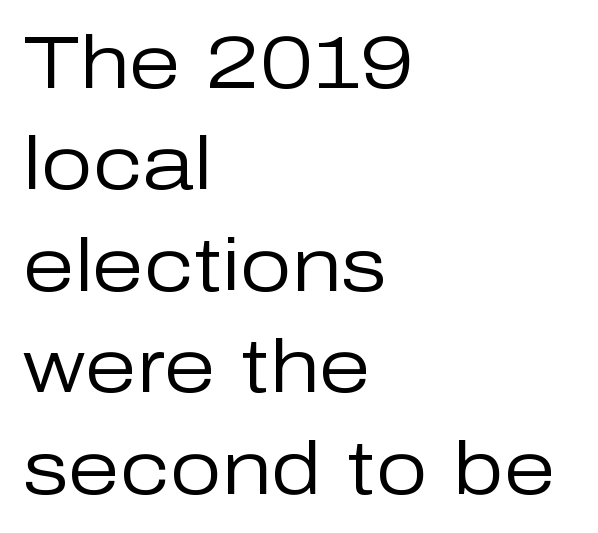
{"serif": "no", "italic": "no", "bold": "no", "weight": "regular", "width": "normal", "stroke_contrast": "low", "x_height": "medium", "monospaced": "no", "underline": "no", "align": "left", "line_spacing": "normal", "line_spacing_ratio": 1.37, "letter_spacing": "normal", "letter_spacing_em": 0.0, "glyph_px": 74}
